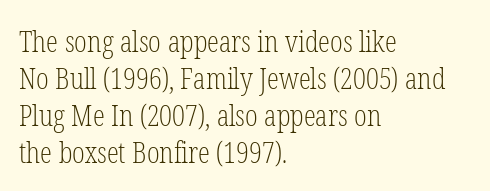
The image shows 30 px light, condensed serif type, upright; set left-aligned, line spacing 1.23x, normal letter spacing, not underlined; low stroke contrast and a medium x-height.
